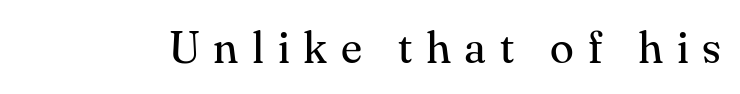
Q: Is the text bold? A: No.
Q: Is the text italic (slanted)? A: No, it is upright.
Q: Is the typeface a serif or a sans-serif typeface? A: Serif.
Q: Is the text underlined? A: No.
Q: Is the spacing between letters normal or unusually wide? A: Unusually wide.
Q: Width (condensed, normal, or wide)? A: Normal.
Q: Stroke contrast? A: Medium.
Q: x-height? A: Small.
Q: Monospaced? A: No.
